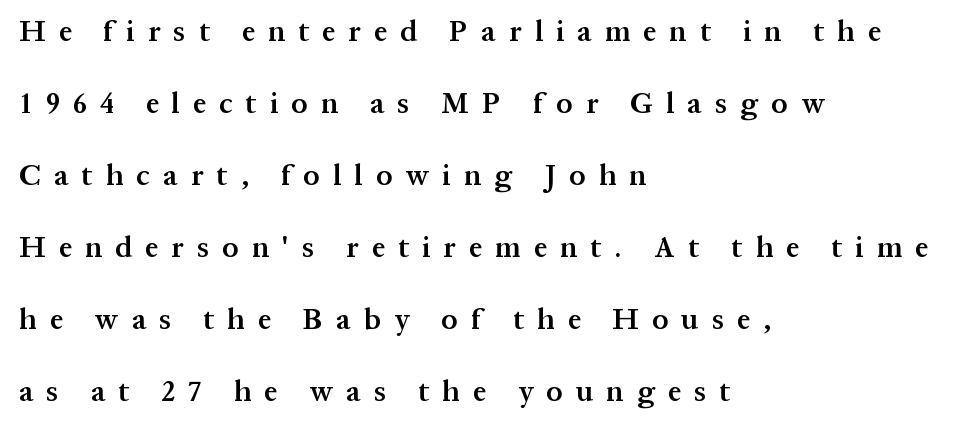
Q: Is the text bold? A: Semi-bold.
Q: Is the text italic (slanted)? A: No, it is upright.
Q: Is the typeface a serif or a sans-serif typeface? A: Serif.
Q: Is the text underlined? A: No.
Q: How is the paragraph aligned? A: Left-aligned.
Q: Is the spacing between letters normal or unusually wide? A: Unusually wide.
Q: Is the spacing between lines tight, normal or loose? A: Loose.
Q: Width (condensed, normal, or wide)? A: Normal.
Q: Stroke contrast? A: Medium.
Q: x-height? A: Medium.
Q: Monospaced? A: No.
